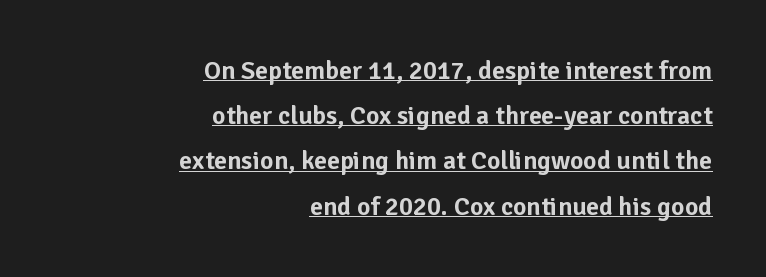
The rendered words wear a rule along their underside. Compared with a flush-left layout, this one pins lines to the opposite, right side. Posture: vertical. Caption: standard tracking, unaltered.
